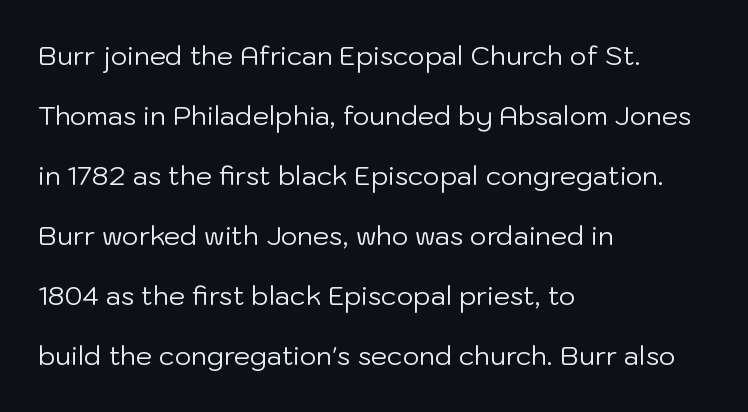
Q: Is the text bold? A: No.
Q: Is the text italic (slanted)? A: No, it is upright.
Q: Is the text underlined? A: No.
Q: How is the paragraph aligned? A: Left-aligned.
Q: Is the spacing between letters normal or unusually wide? A: Normal.
Q: Is the spacing between lines tight, normal or loose? A: Loose.
